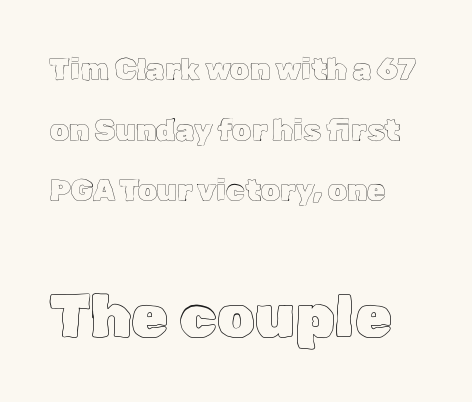
The image shows 60 px text type, upright; set loose line spacing (2.02x), normal letter spacing, not underlined; the second (bottom) block is 2.0x larger; a medium x-height.
